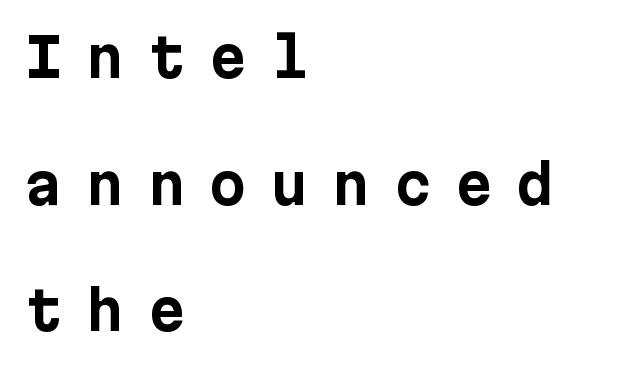
This rendering employs a face without finishing strokes, i.e., a sans-serif. The tracking jumps out immediately: characters are airy and widely separated. The zone under the glyphs is completely vacant. One-word summary of the alignment: left. This is the regular roman posture of the typeface. The space between consecutive lines is lavish.
